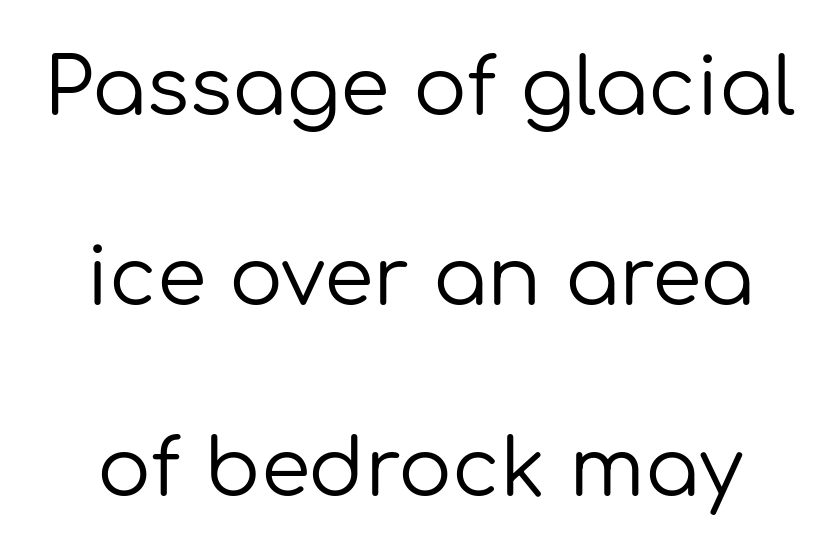
The image shows 80 px regular-weight sans-serif type, upright; set loose line spacing (2.38x), normal letter spacing, not underlined; low stroke contrast and a medium x-height.
